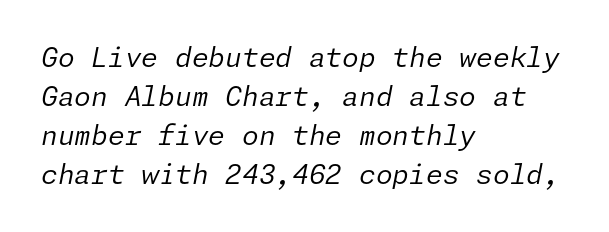
Q: Is the text bold? A: No.
Q: Is the text italic (slanted)? A: Yes, it leans right by about 11 degrees.
Q: Is the text underlined? A: No.
Q: How is the paragraph aligned? A: Left-aligned.
Q: Is the spacing between letters normal or unusually wide? A: Normal.
Q: Is the spacing between lines tight, normal or loose? A: Normal.
